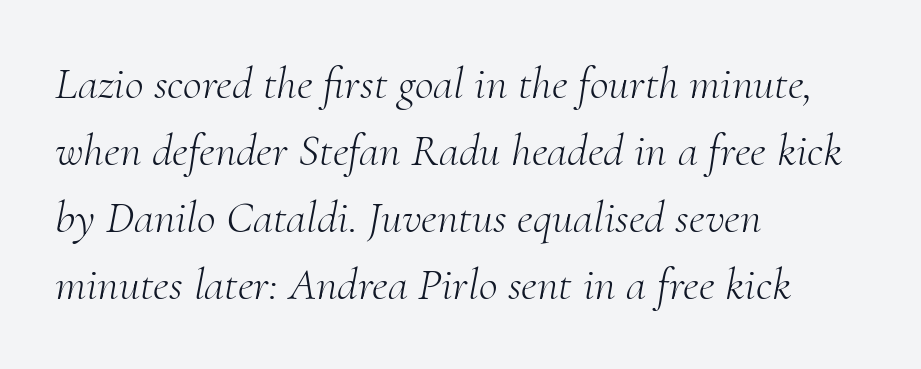
{"serif": "yes", "italic": "yes", "lean": "right", "slant_degrees": 10, "bold": "no", "weight": "light", "width": "normal", "stroke_contrast": "medium", "x_height": "small", "monospaced": "no", "underline": "no", "align": "left", "line_spacing": "normal", "line_spacing_ratio": 1.46, "letter_spacing": "normal", "letter_spacing_em": 0.0, "glyph_px": 46}
